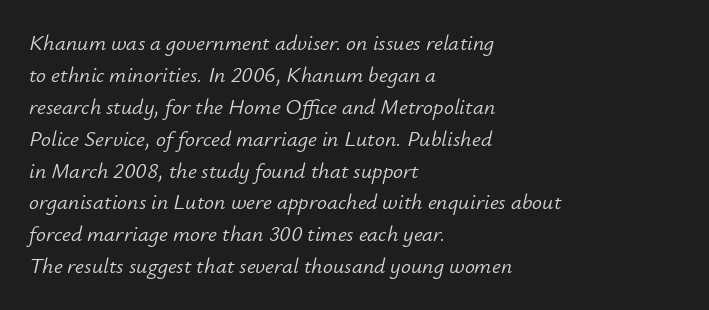
Q: Is the text bold? A: No.
Q: Is the text italic (slanted)? A: Yes, it leans right by about 12 degrees.
Q: Is the text underlined? A: No.
Q: How is the paragraph aligned? A: Left-aligned.
Q: Is the spacing between letters normal or unusually wide? A: Normal.
Q: Is the spacing between lines tight, normal or loose? A: Normal.
